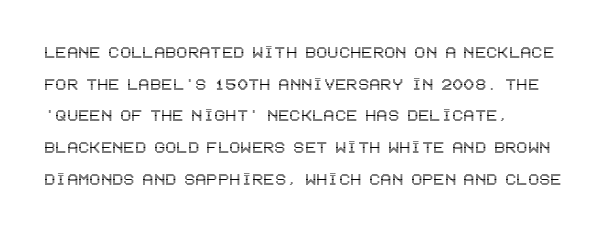
{"italic": "no", "underline": "no", "align": "left", "line_spacing": "normal", "line_spacing_ratio": 1.51, "letter_spacing": "normal", "letter_spacing_em": 0.0, "glyph_px": 21}
